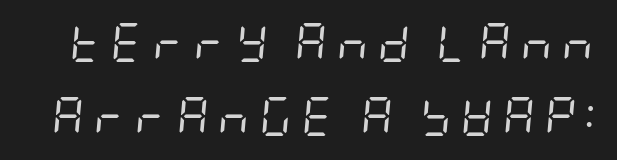
Caption: face not bold, strokes unweighted. Anything drawn beneath the words? Only blank space. Words appear elongated and porous because spacing is wide. The font's italic variant was chosen for this text. Notice the wide empty band between every row — that's loose leading.
